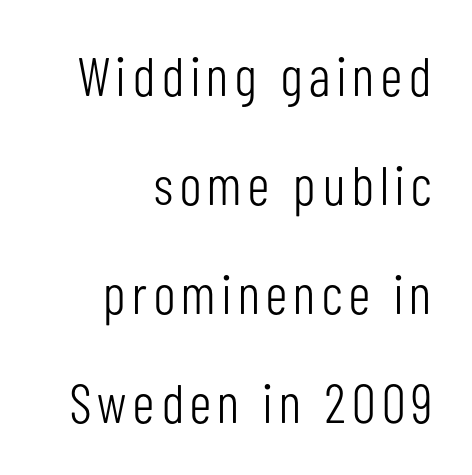
Q: Is the text bold? A: No.
Q: Is the text italic (slanted)? A: No, it is upright.
Q: Is the typeface a serif or a sans-serif typeface? A: Sans-serif.
Q: Is the text underlined? A: No.
Q: How is the paragraph aligned? A: Right-aligned.
Q: Is the spacing between lines tight, normal or loose? A: Loose.
Q: Width (condensed, normal, or wide)? A: Condensed.
Q: Stroke contrast? A: Low.
Q: x-height? A: Medium.
Q: Monospaced? A: No.
